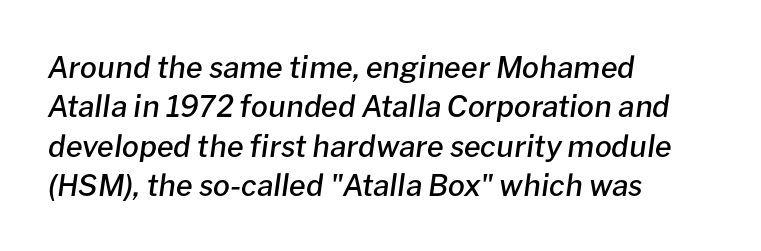
Q: Is the text bold? A: Semi-bold.
Q: Is the text italic (slanted)? A: Yes, it leans right by about 8 degrees.
Q: Is the text underlined? A: No.
Q: How is the paragraph aligned? A: Left-aligned.
Q: Is the spacing between letters normal or unusually wide? A: Normal.
Q: Is the spacing between lines tight, normal or loose? A: Normal.
Q: Width (condensed, normal, or wide)? A: Normal.
Q: Stroke contrast? A: Low.
Q: x-height? A: Medium.
Q: Monospaced? A: No.
